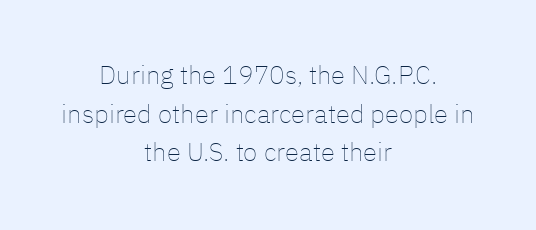
The foot of each line stays bare and open. The letters sit at their default tracking, neither squeezed nor spread. The paragraph has two soft edges and a firm central axis. The rows are spaced the way most documents space them. Tall strokes in this sample are plumb rather than angled.
